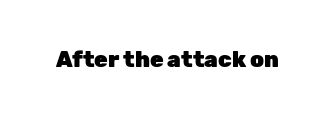
{"italic": "no", "bold": "yes", "underline": "no", "letter_spacing": "normal", "letter_spacing_em": 0.0, "glyph_px": 22}
